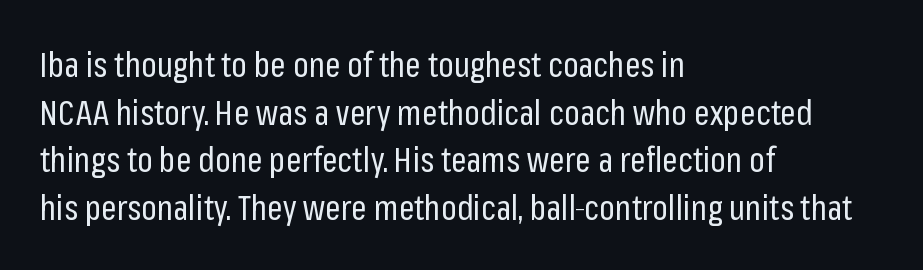
The cut favours lightness, reaching ordinary text weight at its darkest. The typography opts for an upright posture over an oblique one. Compared with typical body copy, the letter spacing here is the same. This rendering employs a face without finishing strokes, i.e., a sans-serif. The letters advance in unequal steps, a hallmark of proportional type.
